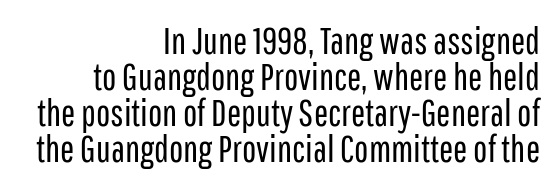
{"serif": "no", "italic": "no", "bold": "no", "weight": "regular", "width": "condensed", "stroke_contrast": "low", "x_height": "medium", "monospaced": "no", "underline": "no", "align": "right", "line_spacing": "tight", "line_spacing_ratio": 0.95, "letter_spacing": "normal", "letter_spacing_em": 0.0, "glyph_px": 38}
